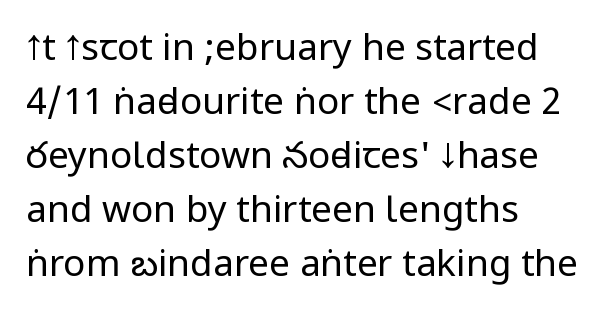
The image shows 37 px regular-weight, condensed sans-serif type, upright; set left-aligned, normal line spacing (1.46x), normal letter spacing, not underlined; low stroke contrast.
